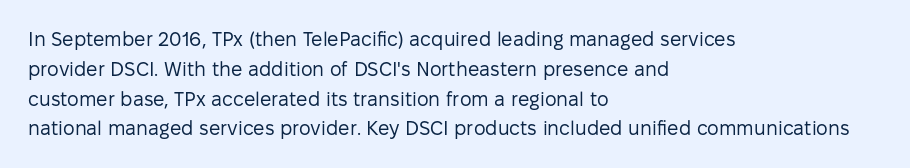
Rule under the text: the space is simply empty. Upright lettering throughout. This rendering leaves character spacing at its baseline value. If you drew a ruler down the left edge, every line would touch it. Is there much room between lines? A standard amount, neither cramped nor airy. This reads as an unemphasized weight, regular at the heaviest.
